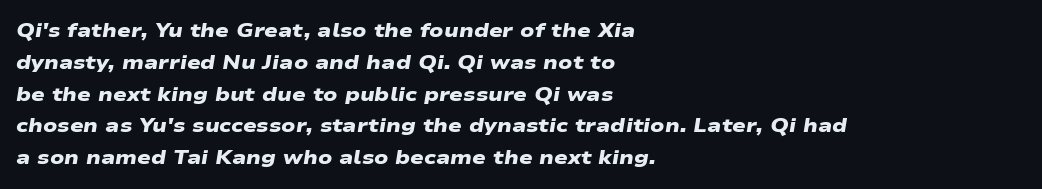
{"bold": "yes", "underline": "no", "align": "left", "line_spacing": "normal", "line_spacing_ratio": 1.59, "letter_spacing": "normal", "letter_spacing_em": 0.0, "glyph_px": 20}
